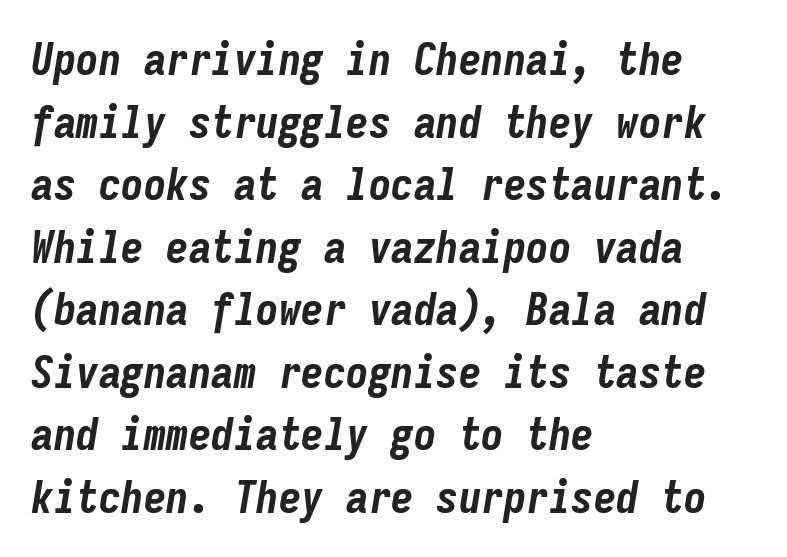
Q: Is the text bold? A: Yes.
Q: Is the text italic (slanted)? A: Yes, it leans right by about 9 degrees.
Q: Is the text underlined? A: No.
Q: How is the paragraph aligned? A: Left-aligned.
Q: Is the spacing between letters normal or unusually wide? A: Normal.
Q: Is the spacing between lines tight, normal or loose? A: Normal.
Q: Width (condensed, normal, or wide)? A: Condensed.
Q: Stroke contrast? A: Low.
Q: x-height? A: Medium.
Q: Monospaced? A: Yes.
